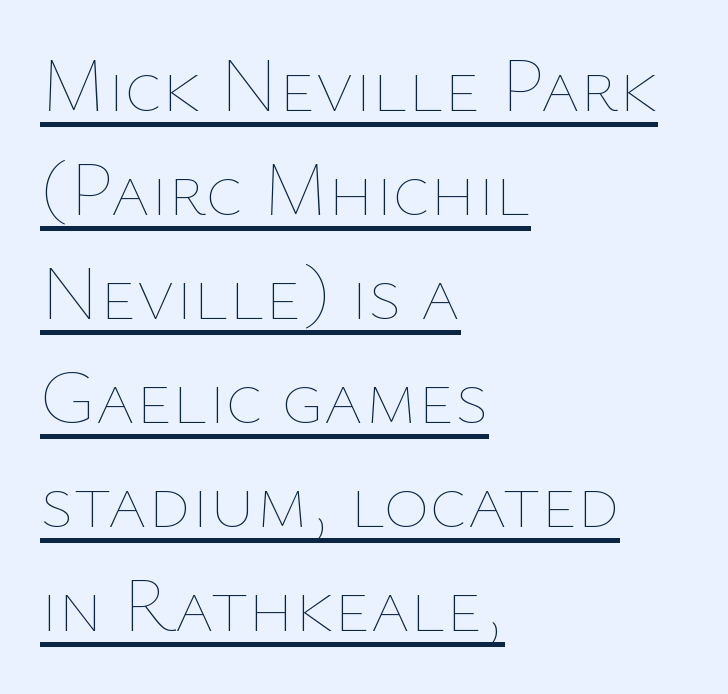
{"italic": "no", "bold": "no", "weight": "thin", "width": "normal", "stroke_contrast": "low", "x_height": "medium", "monospaced": "no", "underline": "yes", "align": "left", "line_spacing": "normal", "line_spacing_ratio": 1.35, "letter_spacing": "normal", "letter_spacing_em": 0.0, "glyph_px": 77}
